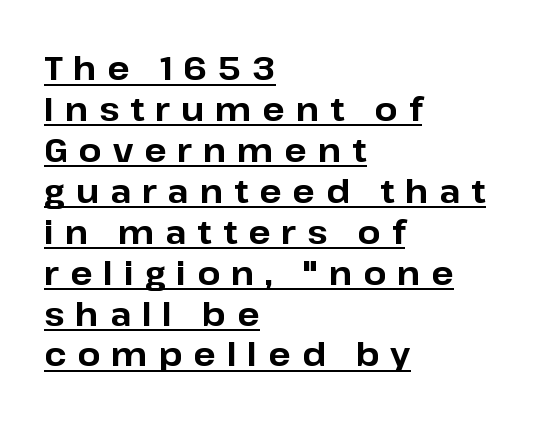
The rendered words wear a rule along their underside. The passage shown is typed in a proportional face where columns would drift. These lines are composed in type without serifs. Plenty of ink on the page — the face is bold. A roman cut, with each character standing at attention. Is the letter spacing exaggerated? Yes — the characters are pushed far apart.
